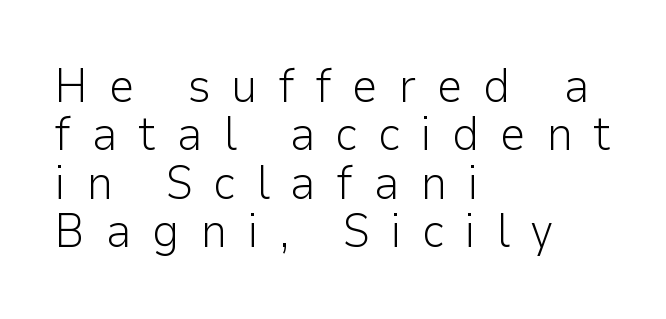
The image shows 47 px light sans-serif type, upright; set left-aligned, tight line spacing (1.03x), unusually wide letter spacing (+0.43 em), not underlined; low stroke contrast and a medium x-height.
